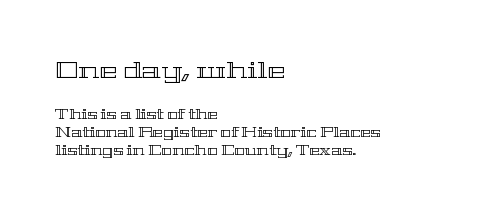
The string is rendered with underlining switched off. Compared with a centered layout, this one pins lines to the left instead. No italicization has been applied; the sample stays upright. Note: larger setting up top, smaller setting below. Short note: letters normally spaced. Horizontal bands of white between lines are of average thickness.
